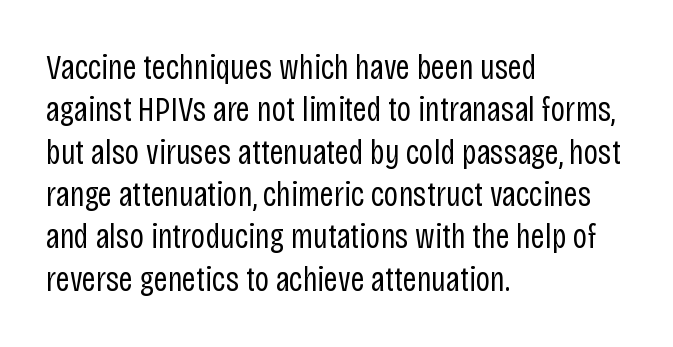
The image shows 35 px regular-weight, condensed sans-serif type, upright; set left-aligned, line spacing 1.21x, normal letter spacing, not underlined; low stroke contrast and a large x-height.
